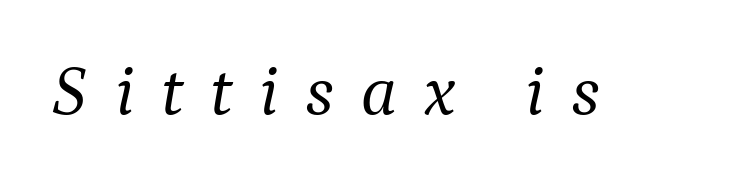
Characters are canted at an angle relative to the baseline's perpendicular. Varying glyph widths throughout — classic text-font behaviour. Font category for this specimen: serif. No heavy texture on the line: the type isn't bold. Students, note that the glyphs here are deliberately spaced far apart. Descender tails drop into unmarked territory.
